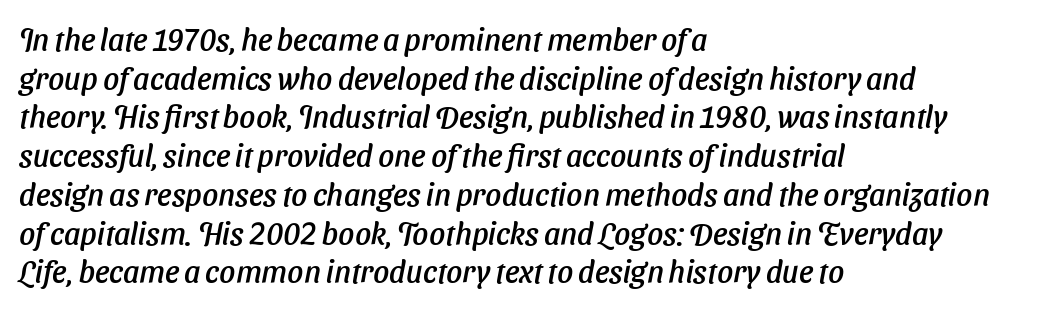
Leftover space on each line is placed entirely after the last word. Beneath every word, the page is bare. Successive baselines arrive at the customary interval. Is this a fixed-width face? No — the glyphs have proportional, varying widths.
